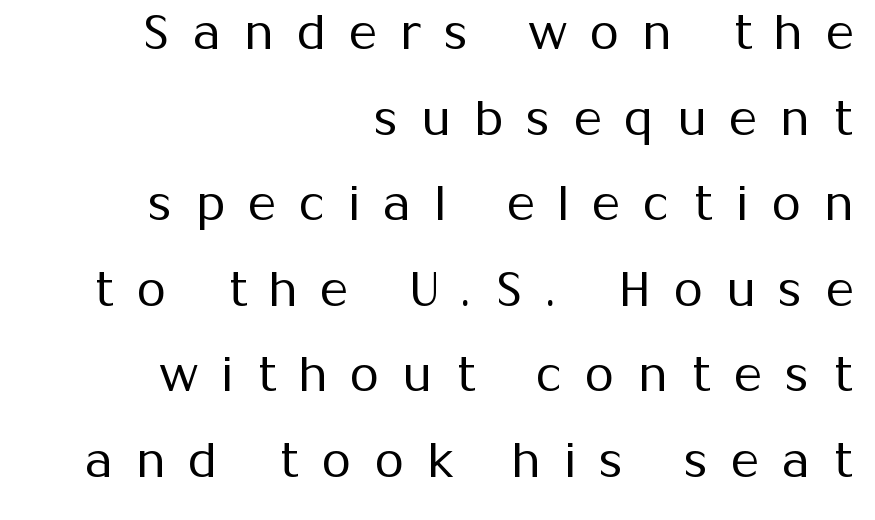
The image shows 47 px regular-weight sans-serif type, upright; set right-aligned, line spacing 1.82x, unusually wide letter spacing (+0.5 em), not underlined; medium stroke contrast and a medium x-height.
